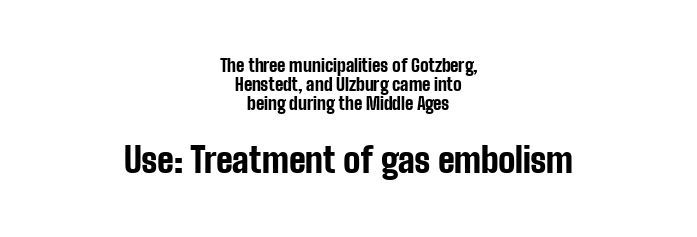
Short note: letters normally spaced. The compositor balanced each line on the midline. Emphasis by weight is at full strength: bold. Think of a printed novel: that variable character pitch is what you see here.
